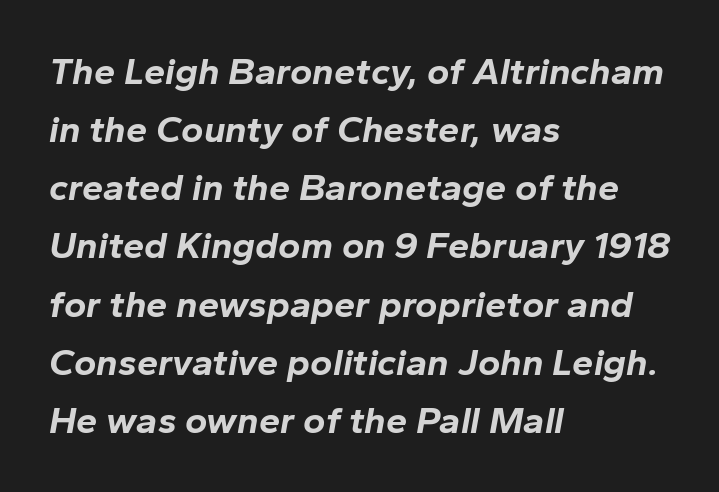
The rag falls on the right side of this text block. How are the letters spaced? Ordinarily, with no added tracking. These lines carry a lot of weight — the face is fully bold. How would I describe the line gaps? Plain and ordinary. The baseline area is clear.
